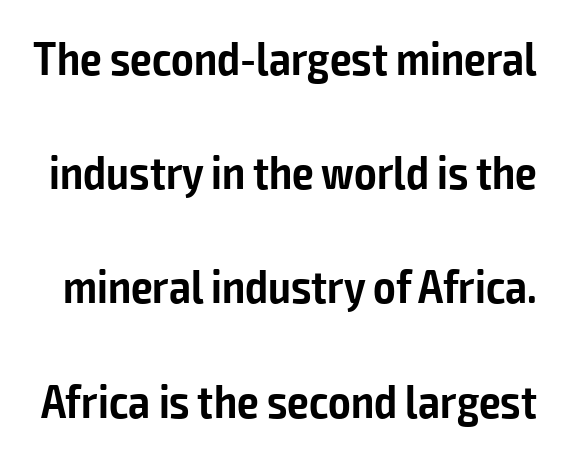
{"serif": "no", "italic": "no", "bold": "semi", "weight": "semibold", "width": "condensed", "stroke_contrast": "low", "x_height": "medium", "monospaced": "no", "underline": "no", "line_spacing": "loose", "line_spacing_ratio": 2.38, "letter_spacing": "normal", "letter_spacing_em": 0.0, "glyph_px": 48}
